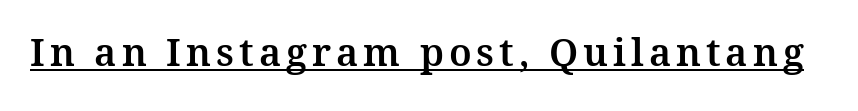
{"serif": "yes", "italic": "no", "width": "normal", "stroke_contrast": "medium", "x_height": "medium", "monospaced": "no", "underline": "yes", "glyph_px": 38}
